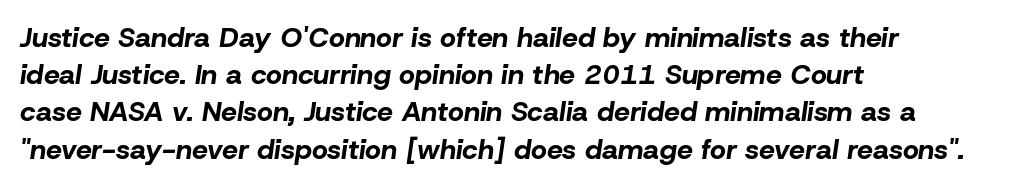
Q: Is the text bold? A: Yes.
Q: Is the text italic (slanted)? A: Yes, it leans right by about 8 degrees.
Q: Is the text underlined? A: No.
Q: How is the paragraph aligned? A: Left-aligned.
Q: Is the spacing between letters normal or unusually wide? A: Normal.
Q: Is the spacing between lines tight, normal or loose? A: Normal.
Q: Width (condensed, normal, or wide)? A: Normal.
Q: Stroke contrast? A: Low.
Q: x-height? A: Medium.
Q: Monospaced? A: No.
